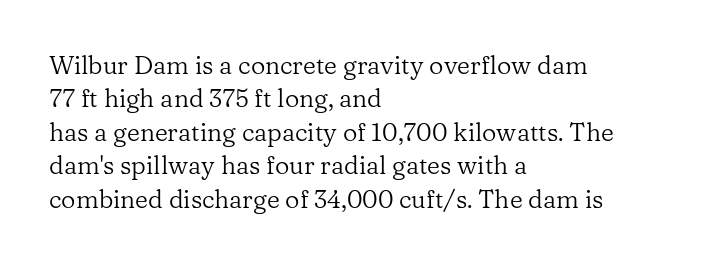
{"italic": "no", "bold": "no", "underline": "no", "align": "left", "line_spacing": "normal", "line_spacing_ratio": 1.34, "letter_spacing": "normal", "letter_spacing_em": 0.0, "glyph_px": 25}
